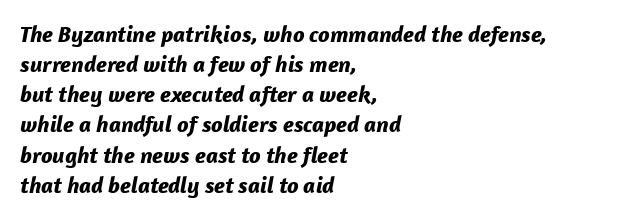
The image shows 23 px bold type, italic (leaning right); set left-aligned, normal line spacing (1.31x), normal letter spacing, not underlined.
